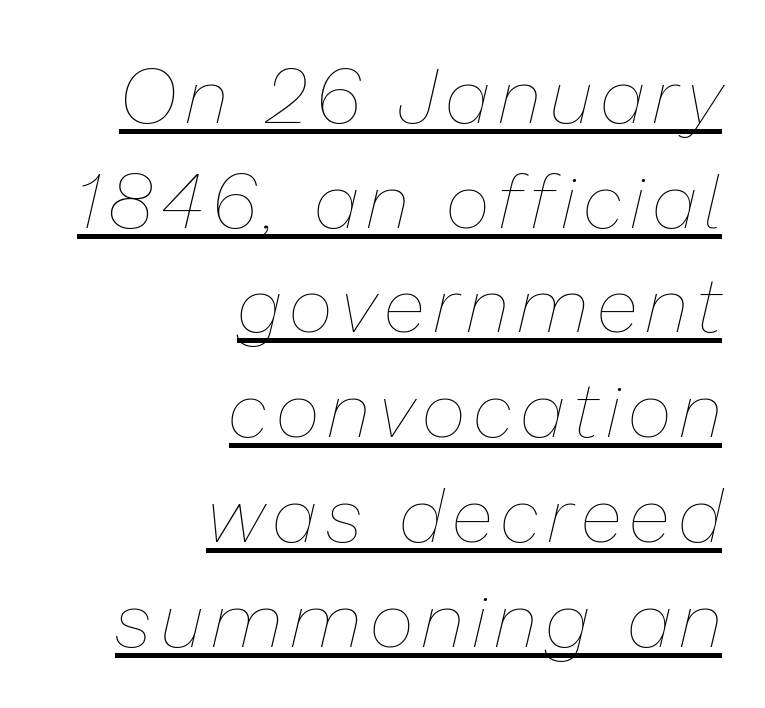
{"italic": "yes", "lean": "right", "slant_degrees": 13, "bold": "no", "weight": "thin", "width": "normal", "stroke_contrast": "low", "x_height": "medium", "monospaced": "no", "underline": "yes", "align": "right", "line_spacing": "normal", "line_spacing_ratio": 1.36, "glyph_px": 77}
